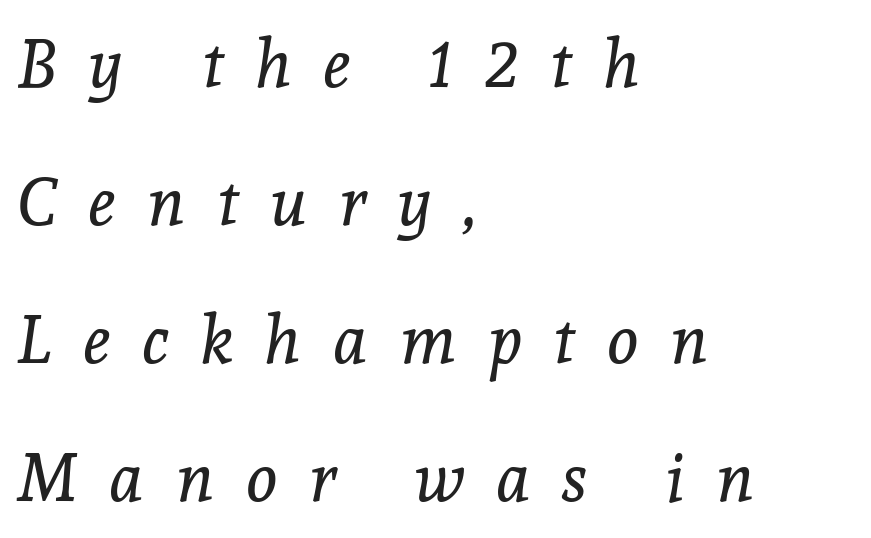
Q: Is the text bold? A: No.
Q: Is the text italic (slanted)? A: Yes, it leans right by about 8 degrees.
Q: Is the typeface a serif or a sans-serif typeface? A: Serif.
Q: Is the text underlined? A: No.
Q: How is the paragraph aligned? A: Left-aligned.
Q: Is the spacing between letters normal or unusually wide? A: Unusually wide.
Q: Is the spacing between lines tight, normal or loose? A: Loose.
Q: Width (condensed, normal, or wide)? A: Normal.
Q: x-height? A: Medium.
Q: Monospaced? A: No.
